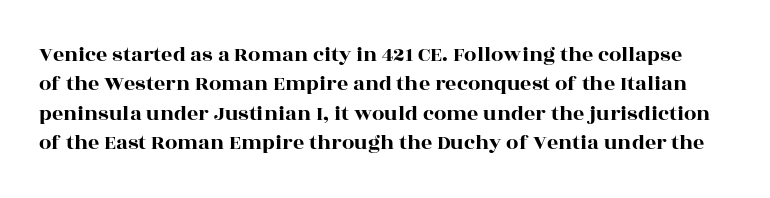
Q: Is the text italic (slanted)? A: No, it is upright.
Q: Is the text underlined? A: No.
Q: Is the spacing between letters normal or unusually wide? A: Normal.
Q: Is the spacing between lines tight, normal or loose? A: Normal.
